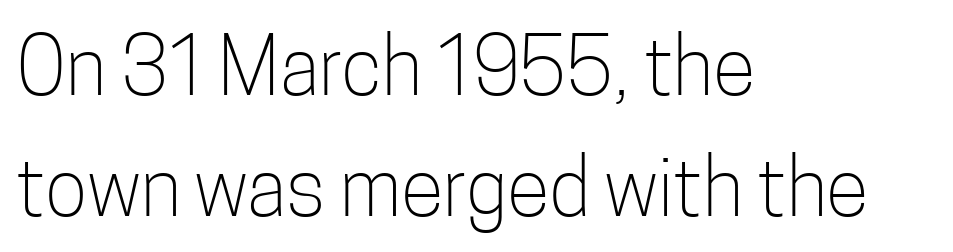
These lines are set flush left with a ragged right edge. The specimen omits any rule beneath the text block's lines. Nothing sits at the stroke ends, so this counts as sans-serif. Students, observe: this is what conventionally led text looks like. Quick note: not italic, upright. Short note: letters normally spaced.
